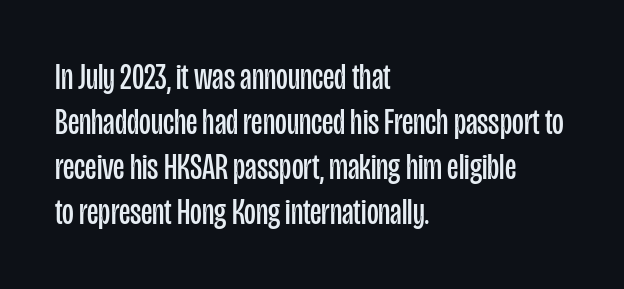
Q: Is the text bold? A: No.
Q: Is the text italic (slanted)? A: No, it is upright.
Q: Is the typeface a serif or a sans-serif typeface? A: Sans-serif.
Q: Is the text underlined? A: No.
Q: How is the paragraph aligned? A: Left-aligned.
Q: Is the spacing between letters normal or unusually wide? A: Normal.
Q: Is the spacing between lines tight, normal or loose? A: Normal.
Q: Width (condensed, normal, or wide)? A: Condensed.
Q: Stroke contrast? A: Low.
Q: x-height? A: Large.
Q: Monospaced? A: No.
